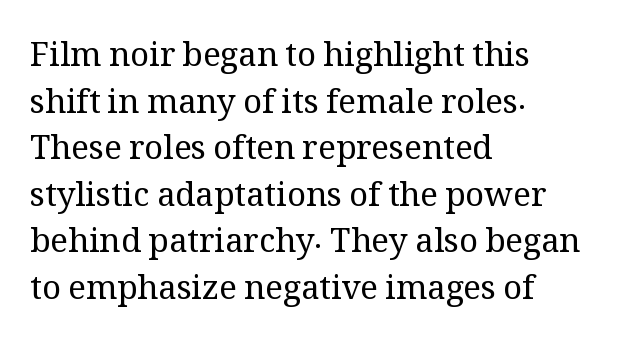
{"serif": "yes", "italic": "no", "bold": "no", "weight": "regular", "width": "normal", "stroke_contrast": "medium", "x_height": "medium", "monospaced": "no", "underline": "no", "align": "left", "line_spacing": "normal", "line_spacing_ratio": 1.41, "letter_spacing": "normal", "letter_spacing_em": 0.0, "glyph_px": 33}
